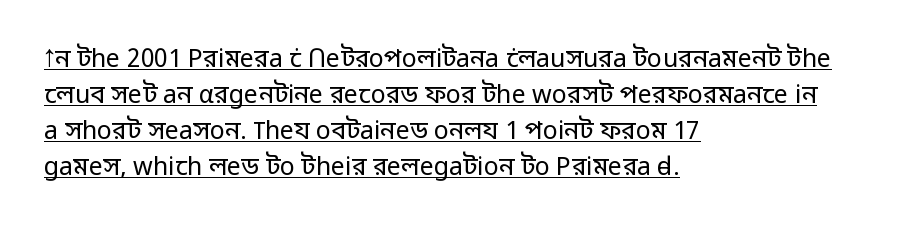
Think standard paragraph weight, or any step lighter than that. Does a line run under the words? Yes, clearly. Observe the ordinary spacing: letters are neighbours, not strangers. Which margin do the lines hug? The left one — the right edge is uneven. The letters stand upright; this is a roman face.
